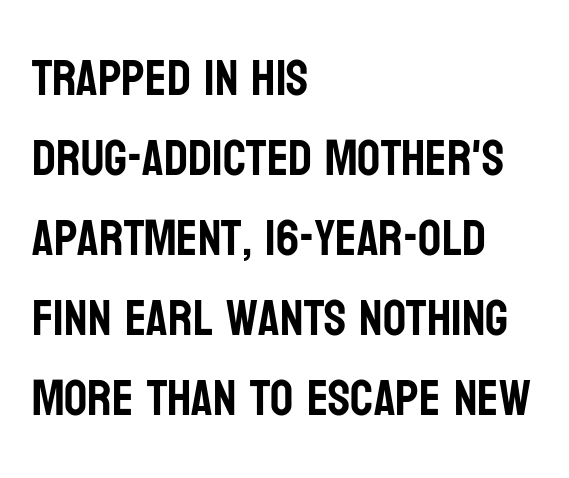
Q: Is the text italic (slanted)? A: No, it is upright.
Q: Is the typeface a serif or a sans-serif typeface? A: Sans-serif.
Q: Is the text underlined? A: No.
Q: How is the paragraph aligned? A: Left-aligned.
Q: Is the spacing between letters normal or unusually wide? A: Normal.
Q: Is the spacing between lines tight, normal or loose? A: Normal.
Q: Width (condensed, normal, or wide)? A: Condensed.
Q: Stroke contrast? A: Low.
Q: x-height? A: Large.
Q: Monospaced? A: No.
